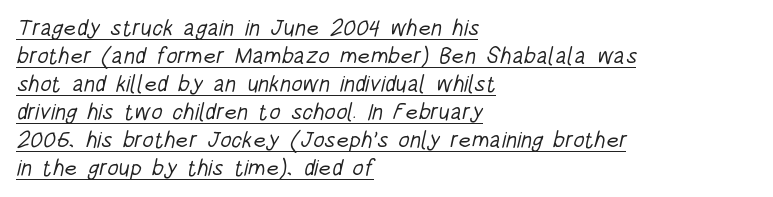
{"bold": "no", "underline": "yes", "align": "left", "line_spacing_ratio": 1.22, "letter_spacing": "normal", "letter_spacing_em": 0.0, "glyph_px": 23}
